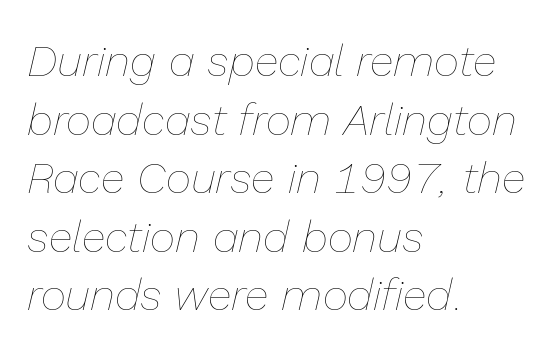
The image shows 44 px thin type, italic (leaning right); set left-aligned, normal line spacing (1.33x), normal letter spacing, not underlined; low stroke contrast and a medium x-height.
